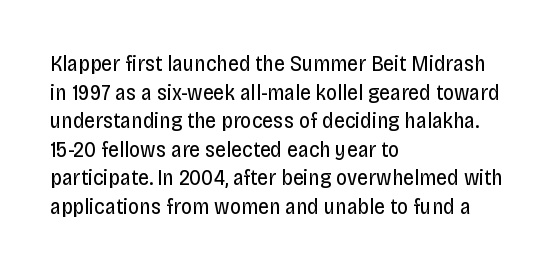
Check the space under the baseline: it is left empty. Characters follow at the spacing the type designer built in. These glyphs show unthickened strokes, regular width or finer. This is the regular roman posture of the typeface. A typesetter would call this leading conventional body-copy spacing. The compositor pushed each line to the left boundary.
